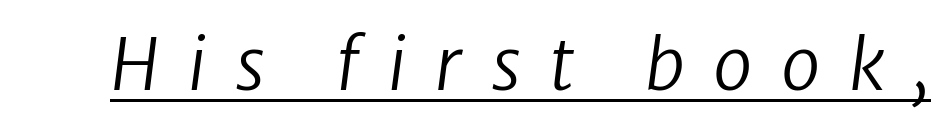
Q: Is the text bold? A: No.
Q: Is the text italic (slanted)? A: Yes, it leans right by about 8 degrees.
Q: Is the text underlined? A: Yes.
Q: Is the spacing between letters normal or unusually wide? A: Unusually wide.
Q: Width (condensed, normal, or wide)? A: Normal.
Q: Stroke contrast? A: Low.
Q: x-height? A: Medium.
Q: Monospaced? A: No.
